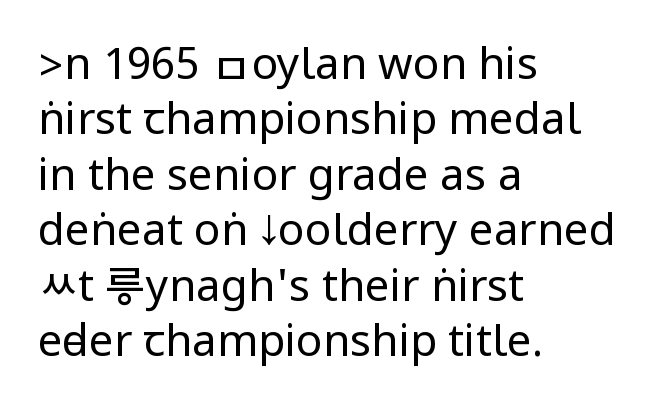
The image shows 44 px regular-weight, condensed sans-serif type, upright; set left-aligned, normal line spacing (1.26x), normal letter spacing, not underlined; low stroke contrast.
